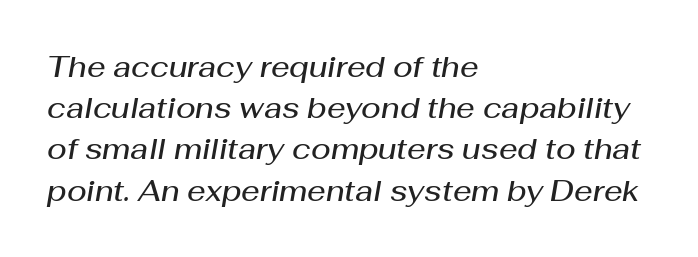
Alignment: flush left. As a designer I'd log this as weight 600, semibold. Proportional: the letters do not fall into vertical columns. Every character sits at an angle, as italics do. This sample uses plain, unmodified letter spacing. Quick note: interline space is typical.
